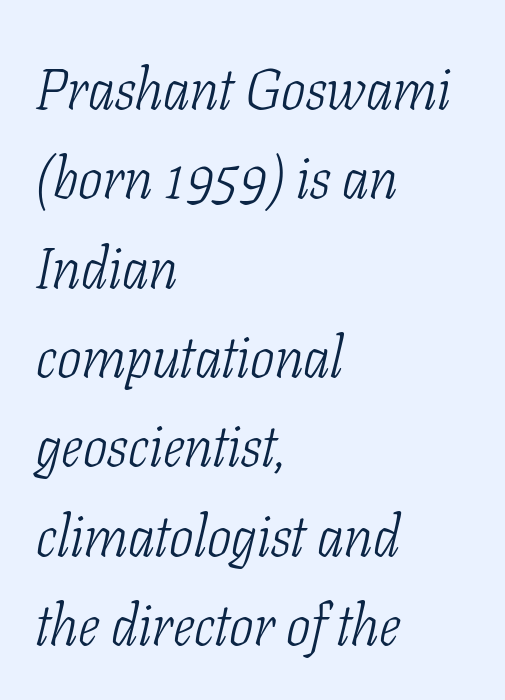
The image shows 58 px light, condensed serif type, italic (leaning right); set left-aligned, normal line spacing (1.54x), normal letter spacing, not underlined; low stroke contrast and a medium x-height.
